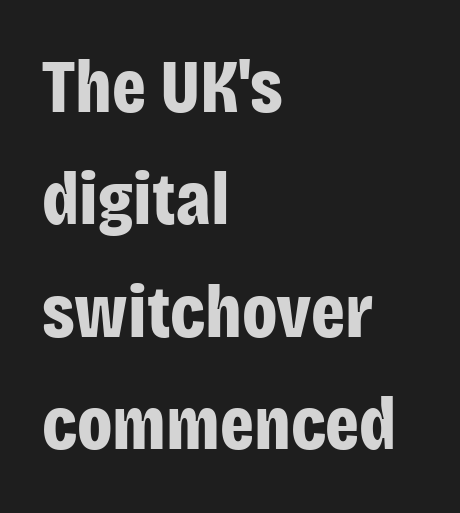
Q: Is the text bold? A: Yes.
Q: Is the text italic (slanted)? A: No, it is upright.
Q: Is the typeface a serif or a sans-serif typeface? A: Sans-serif.
Q: Is the text underlined? A: No.
Q: How is the paragraph aligned? A: Left-aligned.
Q: Is the spacing between letters normal or unusually wide? A: Normal.
Q: Is the spacing between lines tight, normal or loose? A: Normal.
Q: Width (condensed, normal, or wide)? A: Condensed.
Q: Stroke contrast? A: Low.
Q: x-height? A: Large.
Q: Monospaced? A: No.
